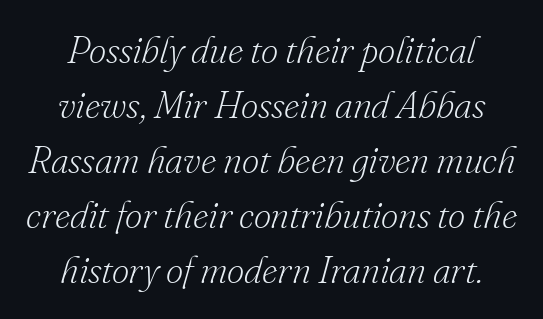
The image shows 38 px light serif type, italic (leaning right); set normal line spacing (1.45x), normal letter spacing, not underlined; low stroke contrast and a small x-height.
